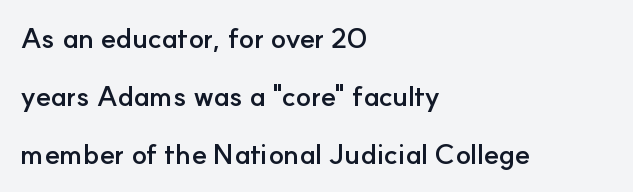
The image shows 28 px semibold sans-serif type, upright; set left-aligned, loose line spacing (2.07x), normal letter spacing, not underlined; low stroke contrast and a small x-height.
